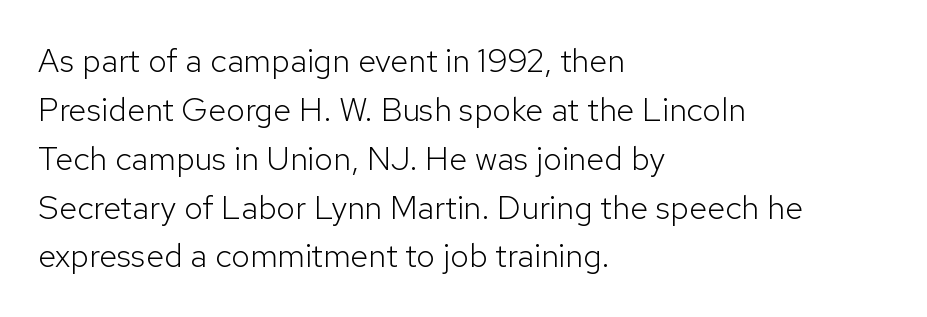
This sample is left-justified, so line endings fall wherever the words run out. Each stroke keeps to a modest, everyday thickness or less. Any mark beneath the type? The region is blank. You could not count columns in this text — the font is proportionally spaced.
